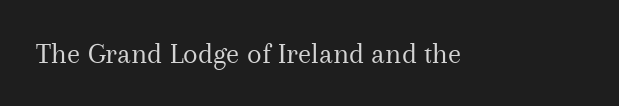
A bare baseline throughout the passage. These lines are composed in type with serifs. It's the straight-up-and-down kind of type. The letters advance in unequal steps, a hallmark of proportional type. Between one letter and the next there's only the usual sliver of space.
